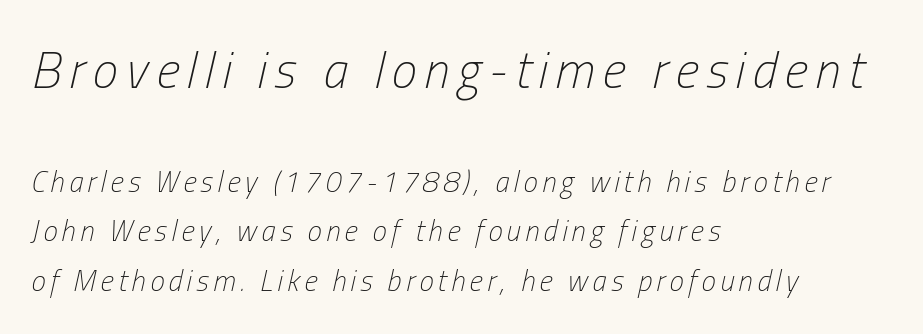
{"italic": "yes", "lean": "right", "slant_degrees": 13, "bold": "no", "weight": "light", "width": "condensed", "stroke_contrast": "low", "x_height": "medium", "monospaced": "no", "underline": "no", "align": "left", "line_spacing_ratio": 1.72, "larger_block": "first", "size_ratio": 1.76, "glyph_px": 51}
